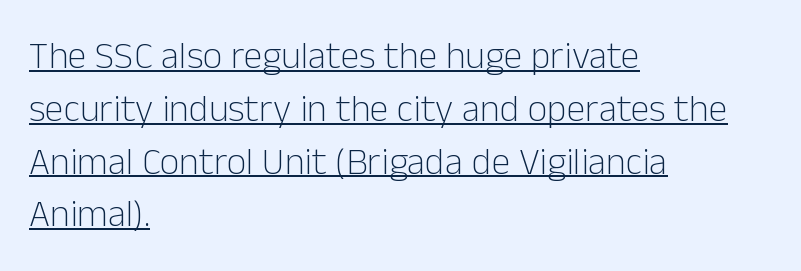
{"serif": "no", "italic": "no", "bold": "no", "weight": "light", "width": "normal", "stroke_contrast": "low", "x_height": "medium", "monospaced": "no", "underline": "yes", "align": "left", "line_spacing": "normal", "line_spacing_ratio": 1.39, "letter_spacing": "normal", "letter_spacing_em": 0.0, "glyph_px": 38}
